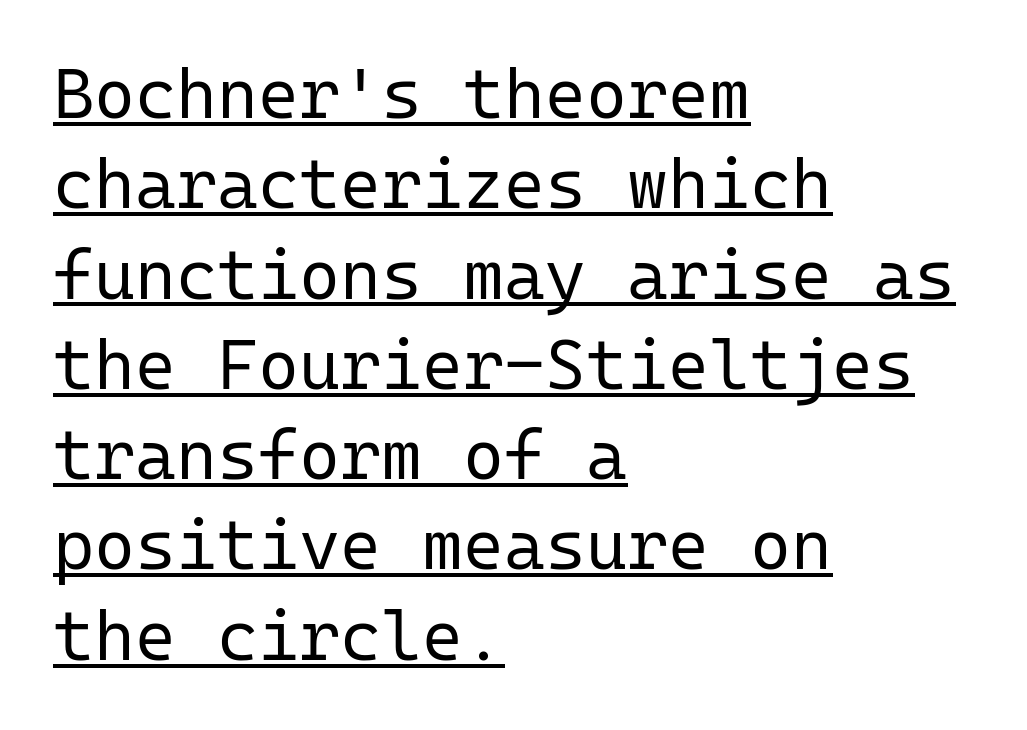
Posture: straight, roman, zero tilt. Letter spacing: default. Line beginnings align vertically; line endings do not. The weight tops out at a normal text grade.
